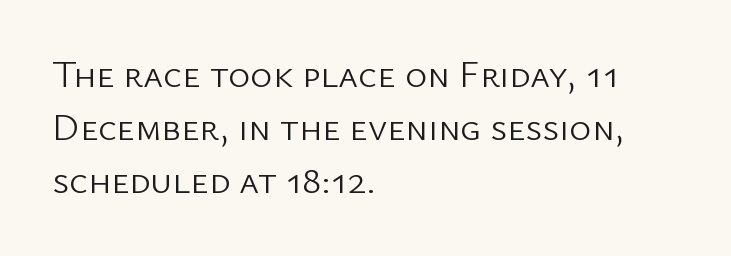
{"serif": "no", "italic": "no", "bold": "no", "weight": "light", "width": "normal", "stroke_contrast": "low", "x_height": "medium", "monospaced": "no", "underline": "no", "align": "left", "line_spacing": "normal", "line_spacing_ratio": 1.39, "letter_spacing": "normal", "letter_spacing_em": 0.0, "glyph_px": 38}
